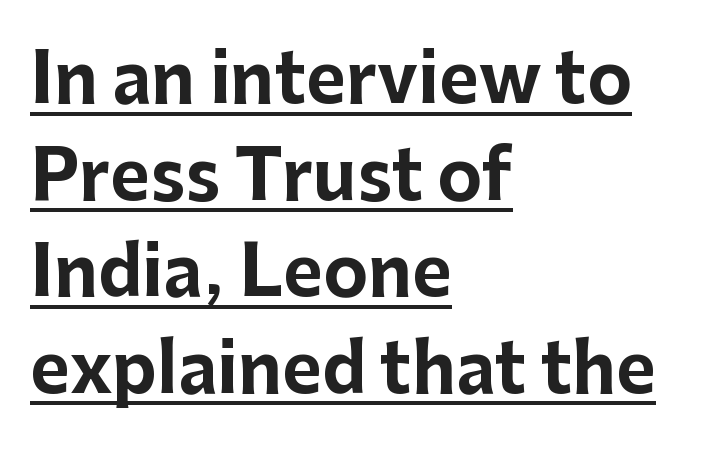
{"serif": "no", "italic": "no", "bold": "yes", "weight": "bold", "width": "normal", "stroke_contrast": "low", "x_height": "medium", "monospaced": "no", "underline": "yes", "align": "left", "line_spacing": "normal", "line_spacing_ratio": 1.42, "letter_spacing": "normal", "letter_spacing_em": 0.0, "glyph_px": 68}
